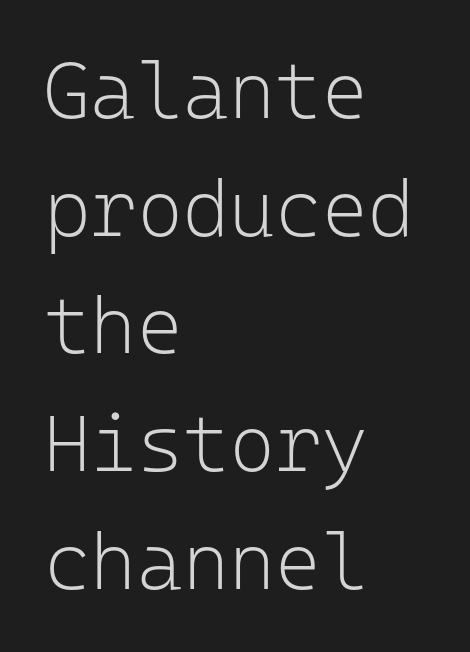
Q: Is the text bold? A: No.
Q: Is the text italic (slanted)? A: No, it is upright.
Q: Is the typeface a serif or a sans-serif typeface? A: Sans-serif.
Q: Is the text underlined? A: No.
Q: How is the paragraph aligned? A: Left-aligned.
Q: Is the spacing between letters normal or unusually wide? A: Normal.
Q: Is the spacing between lines tight, normal or loose? A: Normal.
Q: Width (condensed, normal, or wide)? A: Normal.
Q: Stroke contrast? A: Low.
Q: x-height? A: Medium.
Q: Monospaced? A: Yes.
